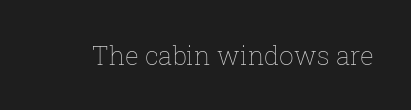
{"italic": "no", "bold": "no", "underline": "no", "letter_spacing": "normal", "letter_spacing_em": 0.0, "glyph_px": 26}
